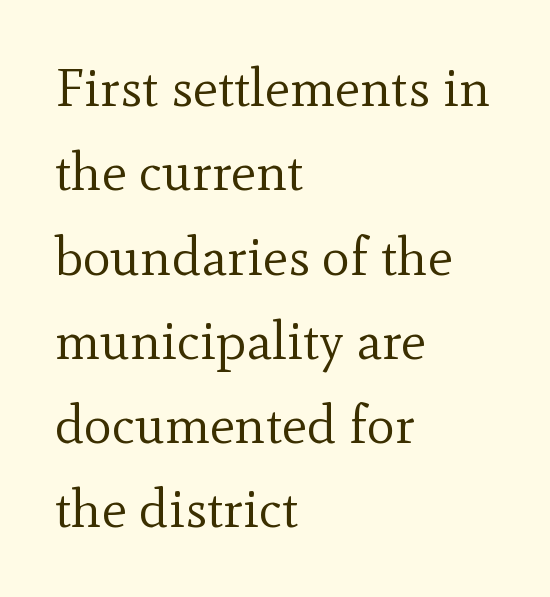
{"serif": "yes", "italic": "no", "bold": "no", "weight": "regular", "width": "normal", "x_height": "small", "monospaced": "no", "underline": "no", "align": "left", "line_spacing": "normal", "line_spacing_ratio": 1.59, "letter_spacing": "normal", "letter_spacing_em": 0.0, "glyph_px": 53}
